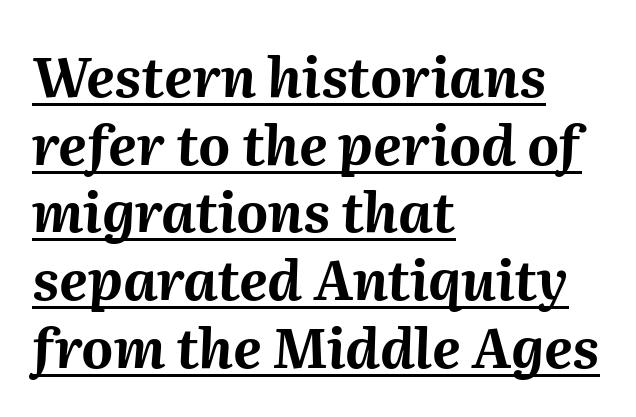
The image shows 55 px bold type, italic (leaning right); set left-aligned, line spacing 1.23x, normal letter spacing, underlined; medium stroke contrast and a medium x-height.
